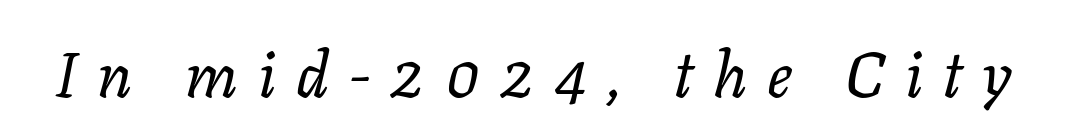
Q: Is the text bold? A: No.
Q: Is the text italic (slanted)? A: Yes, it leans right by about 11 degrees.
Q: Is the text underlined? A: No.
Q: Is the spacing between letters normal or unusually wide? A: Unusually wide.
Q: Width (condensed, normal, or wide)? A: Normal.
Q: Stroke contrast? A: Low.
Q: x-height? A: Medium.
Q: Monospaced? A: No.
